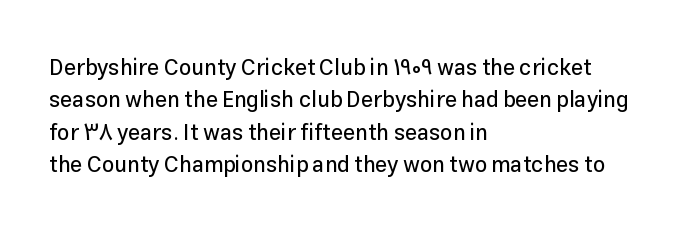
{"italic": "no", "underline": "no", "align": "left", "line_spacing": "normal", "line_spacing_ratio": 1.47, "letter_spacing": "normal", "letter_spacing_em": 0.0, "glyph_px": 22}
